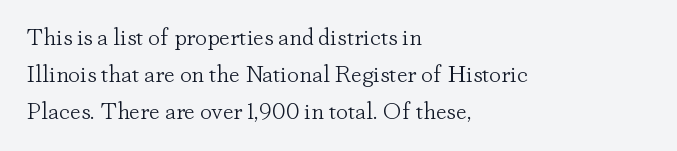
Vertical strokes here are truly vertical. Every row of glyphs begins at an identical x-position on the left. Between one letter and the next there's only the usual sliver of space. Only glyphs here, with clear space below each row.
